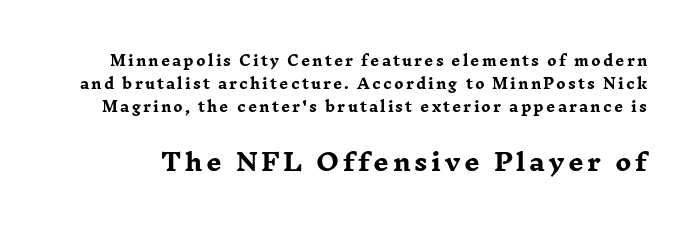
The image shows 24 px bold type, upright; set normal line spacing (1.65x), not underlined; the second (bottom) block is 1.71x larger.
